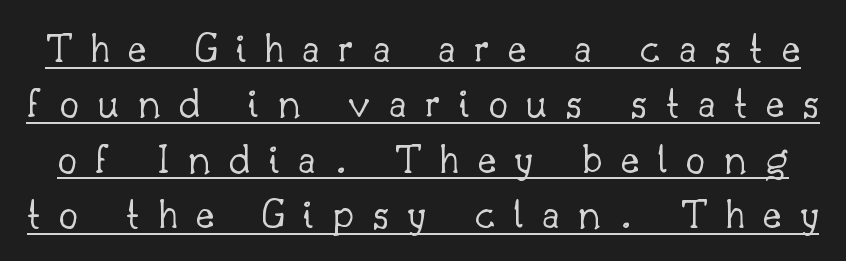
This is underlined copy, the kind a proofreader might mark for attention. Tracking value appears strongly positive — letters spread wide. Every stem runs plumb, perpendicular to the baseline. No chunkiness to these letters — they're not bold. Normally led — the rows are evenly, conventionally spaced. You could not count columns in this text — the font is proportionally spaced.
